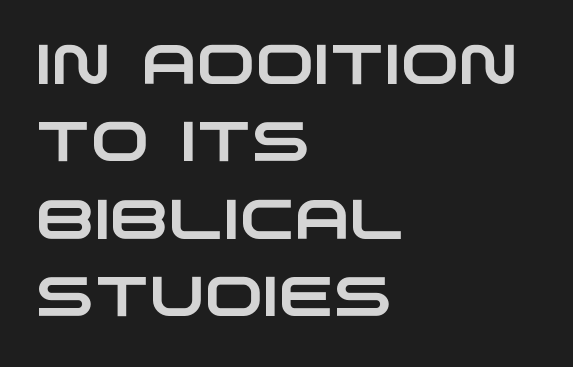
The image shows 56 px wide sans-serif type; set left-aligned, normal line spacing (1.38x), normal letter spacing, not underlined; low stroke contrast and a large x-height.
